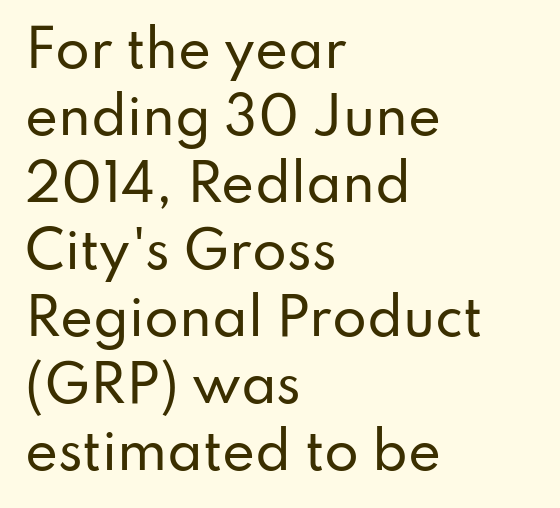
The image shows 50 px sans-serif type, upright; set left-aligned, normal line spacing (1.34x), normal letter spacing, not underlined; low stroke contrast and a small x-height.
